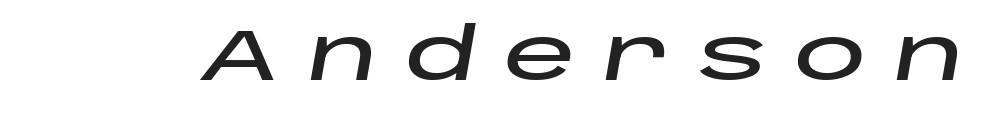
Glyph-to-glyph distance is far greater than everyday printed text. You could not count columns in this text — the font is proportionally spaced. Glance below the letters and you will spot only blank space. This is oblique type, the kind used for emphasis or titles.
